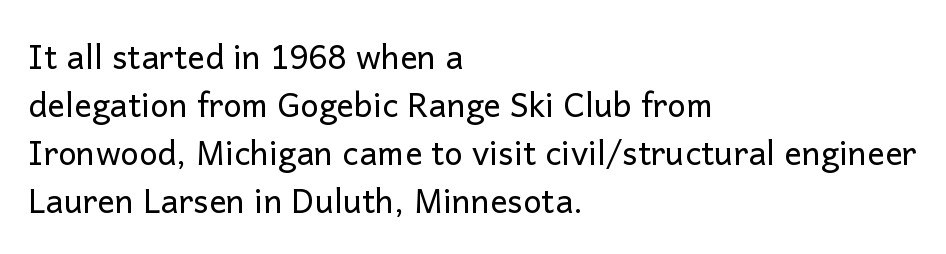
Q: Is the text bold? A: No.
Q: Is the text italic (slanted)? A: No, it is upright.
Q: Is the typeface a serif or a sans-serif typeface? A: Sans-serif.
Q: Is the text underlined? A: No.
Q: How is the paragraph aligned? A: Left-aligned.
Q: Is the spacing between letters normal or unusually wide? A: Normal.
Q: Is the spacing between lines tight, normal or loose? A: Normal.
Q: Width (condensed, normal, or wide)? A: Normal.
Q: Stroke contrast? A: Low.
Q: x-height? A: Medium.
Q: Monospaced? A: No.
